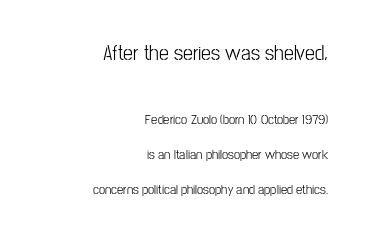
The zone under the glyphs is completely vacant. These lines keep a tight, regular rhythm from letter to letter. Compared with a typical body face, this is equally light or lighter still. Whoever set this made the first block the dominant, larger element. The specimen reads as upright at a glance.
